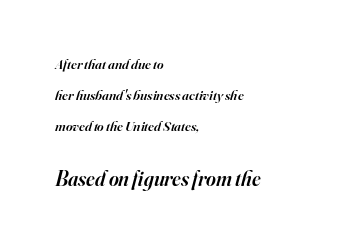
{"italic": "yes", "lean": "right", "slant_degrees": 16, "bold": "semi", "underline": "no", "align": "left", "line_spacing": "loose", "line_spacing_ratio": 2.22, "letter_spacing": "normal", "letter_spacing_em": 0.0, "larger_block": "second", "size_ratio": 1.5, "glyph_px": 21}
